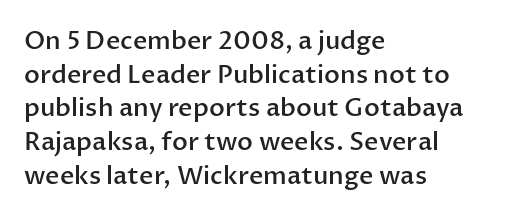
{"italic": "no", "bold": "semi", "underline": "no", "align": "left", "line_spacing": "normal", "line_spacing_ratio": 1.35, "letter_spacing": "normal", "letter_spacing_em": 0.0, "glyph_px": 25}
